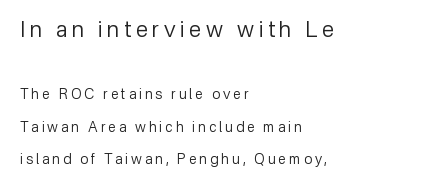
Q: Is the text bold? A: No.
Q: Is the text italic (slanted)? A: No, it is upright.
Q: Is the text underlined? A: No.
Q: How is the paragraph aligned? A: Left-aligned.
Q: Is the spacing between letters normal or unusually wide? A: Unusually wide.
Q: Is the spacing between lines tight, normal or loose? A: Loose.
Q: Which block of text is set in a larger size, the first (top) or the second (bottom)? A: The first (top) one.
